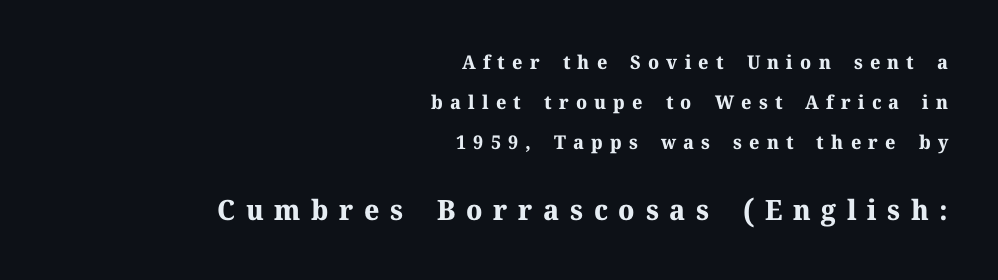
{"serif": "yes", "italic": "no", "bold": "yes", "weight": "bold", "width": "normal", "stroke_contrast": "medium", "x_height": "medium", "monospaced": "no", "underline": "no", "align": "right", "line_spacing": "loose", "line_spacing_ratio": 2.1, "letter_spacing": "wide", "letter_spacing_em": 0.38, "larger_block": "second", "size_ratio": 1.47, "glyph_px": 28}
